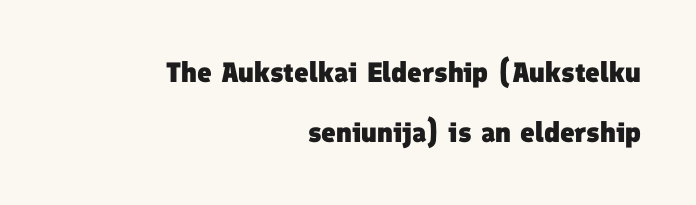
Q: Is the text bold? A: Yes.
Q: Is the typeface a serif or a sans-serif typeface? A: Sans-serif.
Q: Is the text underlined? A: No.
Q: How is the paragraph aligned? A: Right-aligned.
Q: Is the spacing between letters normal or unusually wide? A: Normal.
Q: Is the spacing between lines tight, normal or loose? A: Loose.
Q: Width (condensed, normal, or wide)? A: Normal.
Q: Stroke contrast? A: Low.
Q: x-height? A: Medium.
Q: Monospaced? A: No.
